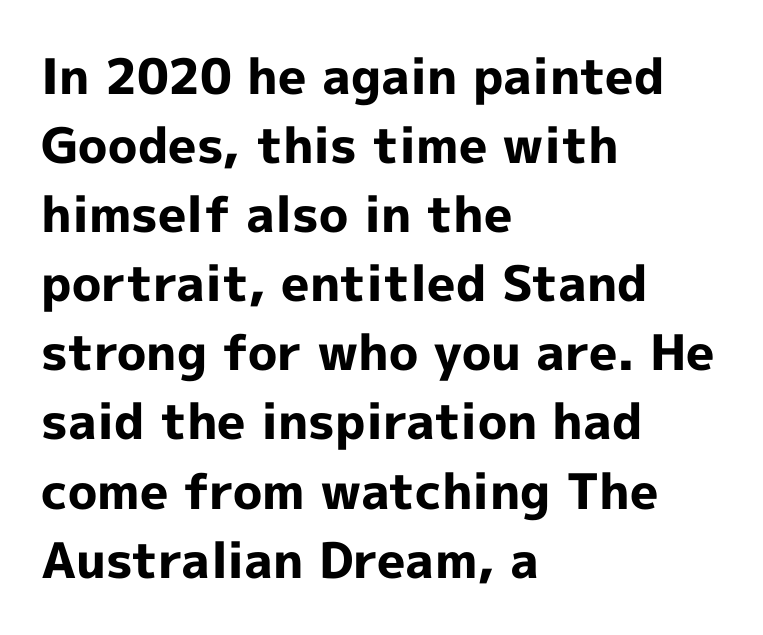
In terms of weight, the rendering is a true, heavy bold. Each row of text sits above clean, open space. Nothing unusual about the tracking: characters are spaced as the font intends. Each letter keeps its own natural width here, so spacing adapts to shape. Typeset ragged right — the left edge is the straight one. A normal amount of white space separates one row of letters from the next.
